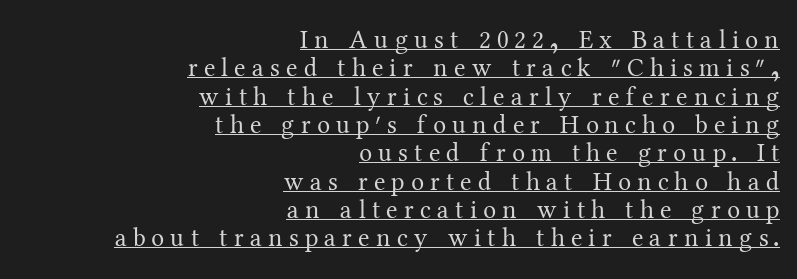
The letters are spread apart with noticeably loose tracking. Descenders here cross a horizontal rule under the line. Is the stroke heavy? The answer is a plain regular-or-lighter. Caption: multi-line text, flush right, ragged left.
